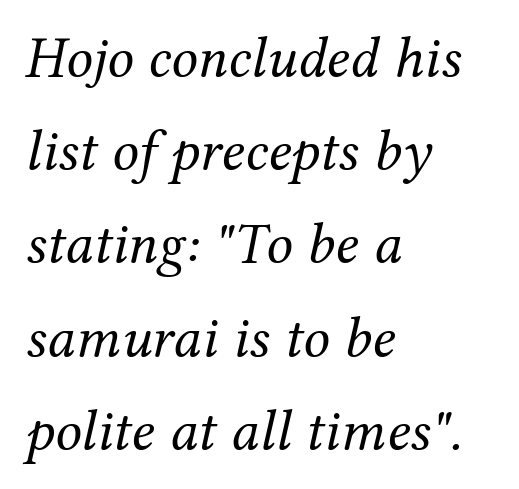
Q: Is the text bold? A: No.
Q: Is the text italic (slanted)? A: Yes, it leans right by about 12 degrees.
Q: Is the typeface a serif or a sans-serif typeface? A: Serif.
Q: Is the text underlined? A: No.
Q: How is the paragraph aligned? A: Left-aligned.
Q: Is the spacing between letters normal or unusually wide? A: Normal.
Q: Is the spacing between lines tight, normal or loose? A: Normal.
Q: Width (condensed, normal, or wide)? A: Normal.
Q: Stroke contrast? A: Medium.
Q: x-height? A: Medium.
Q: Monospaced? A: No.
